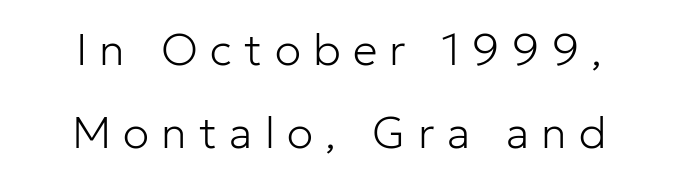
The image shows 44 px light sans-serif type, upright; set centered, line spacing 1.88x, unusually wide letter spacing (+0.28 em), not underlined; low stroke contrast and a medium x-height.
